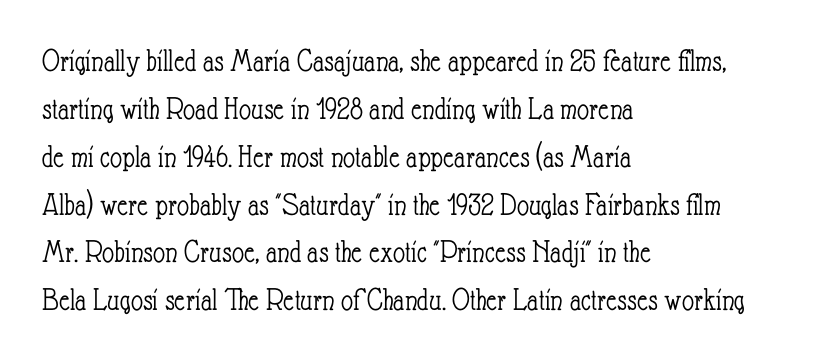
The weight tops out at a normal text grade. The glyphs are unaccompanied by any horizontal stroke below them. The lines are quadded left. Reading down the column, the eye jumps a familiar distance to each next line. You could not count columns in this text — the font is proportionally spaced. Posture: straight, roman, zero tilt.
